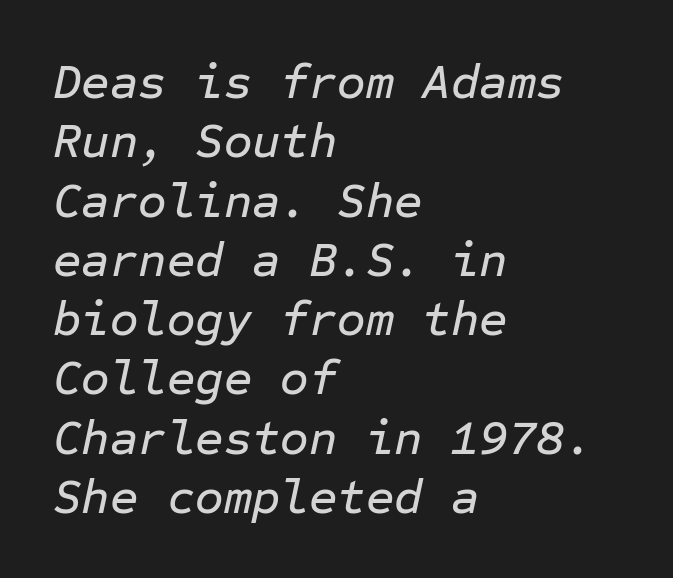
Q: Is the text italic (slanted)? A: Yes, it leans right by about 12 degrees.
Q: Is the text underlined? A: No.
Q: How is the paragraph aligned? A: Left-aligned.
Q: Is the spacing between letters normal or unusually wide? A: Normal.
Q: Width (condensed, normal, or wide)? A: Normal.
Q: Stroke contrast? A: Low.
Q: x-height? A: Medium.
Q: Monospaced? A: Yes.
